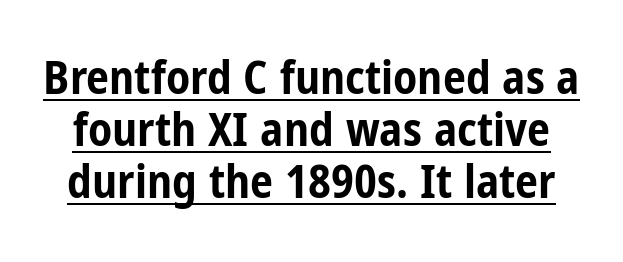
Q: Is the text bold? A: Yes.
Q: Is the text italic (slanted)? A: No, it is upright.
Q: Is the typeface a serif or a sans-serif typeface? A: Sans-serif.
Q: Is the text underlined? A: Yes.
Q: Is the spacing between letters normal or unusually wide? A: Normal.
Q: Is the spacing between lines tight, normal or loose? A: Tight.
Q: Width (condensed, normal, or wide)? A: Condensed.
Q: Stroke contrast? A: Low.
Q: x-height? A: Medium.
Q: Monospaced? A: No.
